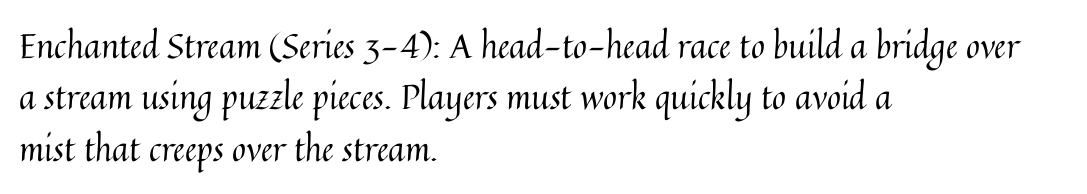
{"bold": "no", "weight": "regular", "width": "normal", "stroke_contrast": "medium", "x_height": "medium", "monospaced": "no", "underline": "no", "align": "left", "line_spacing": "normal", "line_spacing_ratio": 1.51, "letter_spacing": "normal", "letter_spacing_em": 0.0, "glyph_px": 34}
